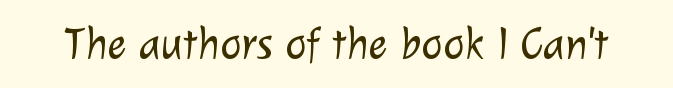
The image shows 45 px light sans-serif type; set normal letter spacing, not underlined; low stroke contrast and a medium x-height.
